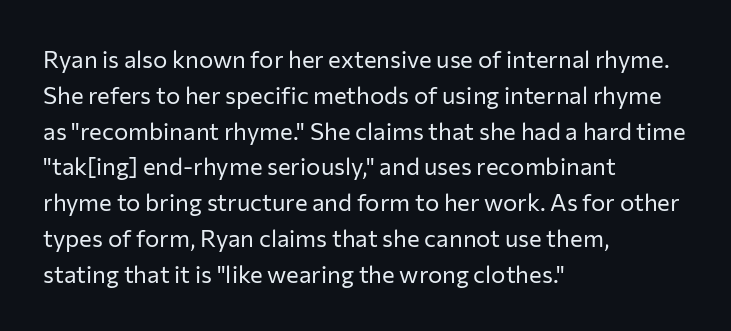
{"italic": "no", "bold": "no", "underline": "no", "align": "left", "line_spacing": "normal", "line_spacing_ratio": 1.49, "letter_spacing": "normal", "letter_spacing_em": 0.0, "glyph_px": 24}
